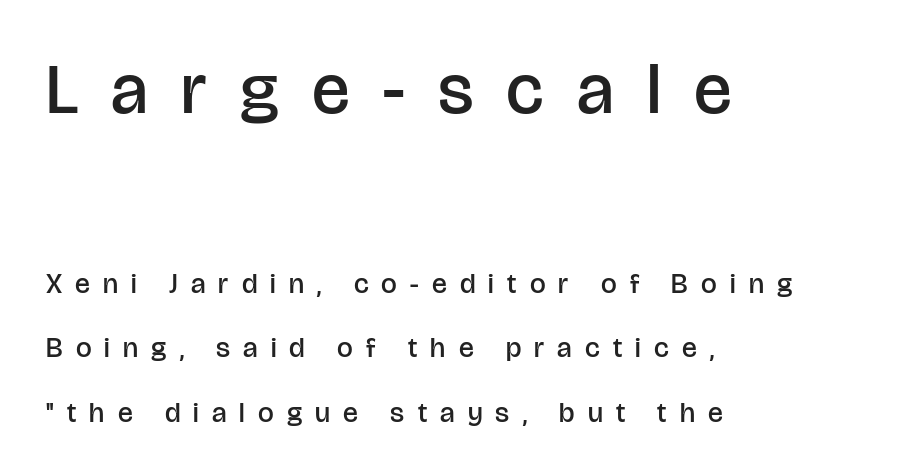
{"serif": "no", "italic": "no", "bold": "semi", "weight": "semibold", "width": "normal", "stroke_contrast": "low", "x_height": "large", "monospaced": "no", "underline": "no", "align": "left", "line_spacing": "loose", "line_spacing_ratio": 2.3, "letter_spacing": "wide", "letter_spacing_em": 0.47, "larger_block": "first", "size_ratio": 2.54, "glyph_px": 71}
